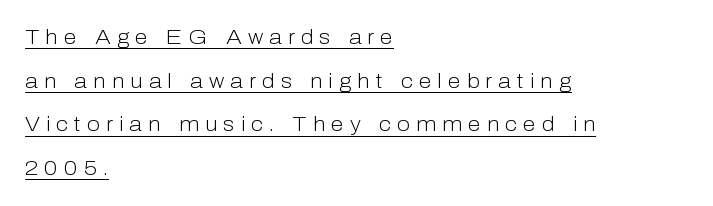
Q: Is the text bold? A: No.
Q: Is the text italic (slanted)? A: No, it is upright.
Q: Is the text underlined? A: Yes.
Q: How is the paragraph aligned? A: Left-aligned.
Q: Is the spacing between letters normal or unusually wide? A: Unusually wide.
Q: Is the spacing between lines tight, normal or loose? A: Loose.
